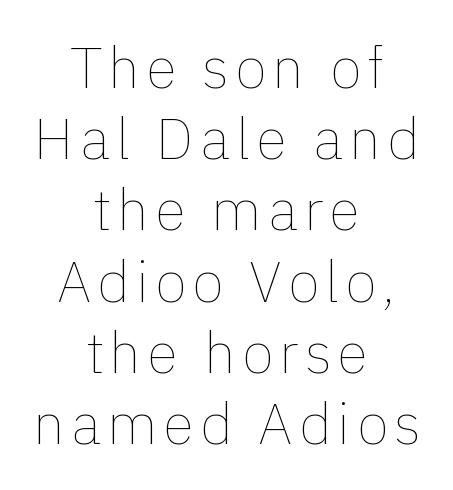
The image shows 57 px thin type, upright; set centered, normal line spacing (1.25x), not underlined; a medium x-height.
